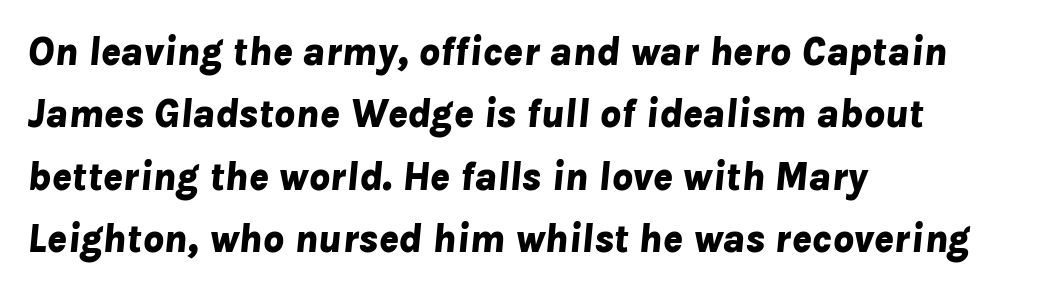
Q: Is the text bold? A: Yes.
Q: Is the text italic (slanted)? A: Yes, it leans right by about 8 degrees.
Q: Is the text underlined? A: No.
Q: How is the paragraph aligned? A: Left-aligned.
Q: Is the spacing between letters normal or unusually wide? A: Normal.
Q: Is the spacing between lines tight, normal or loose? A: Normal.
Q: Width (condensed, normal, or wide)? A: Normal.
Q: Stroke contrast? A: Low.
Q: x-height? A: Medium.
Q: Monospaced? A: No.
